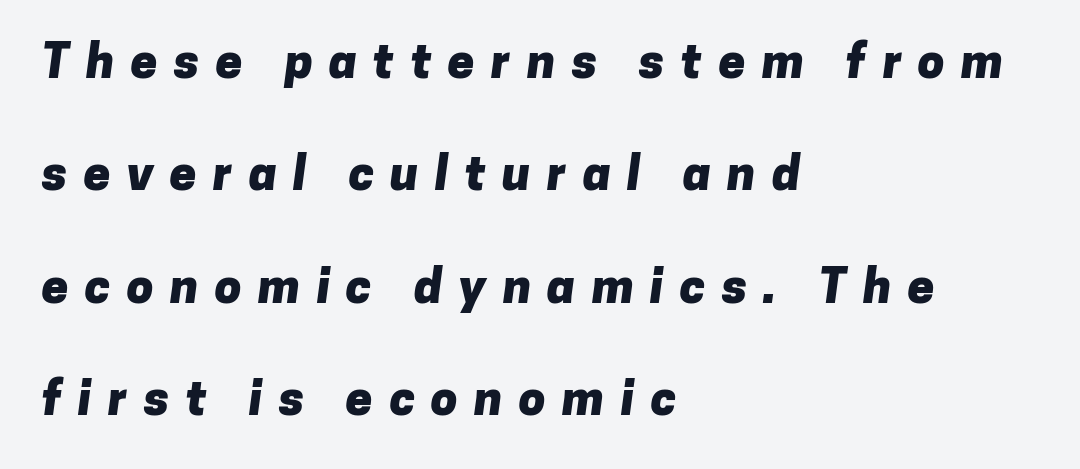
Q: Is the text bold? A: Yes.
Q: Is the typeface a serif or a sans-serif typeface? A: Sans-serif.
Q: Is the text underlined? A: No.
Q: How is the paragraph aligned? A: Left-aligned.
Q: Is the spacing between letters normal or unusually wide? A: Unusually wide.
Q: Is the spacing between lines tight, normal or loose? A: Loose.
Q: Width (condensed, normal, or wide)? A: Normal.
Q: Stroke contrast? A: Low.
Q: x-height? A: Medium.
Q: Monospaced? A: No.
